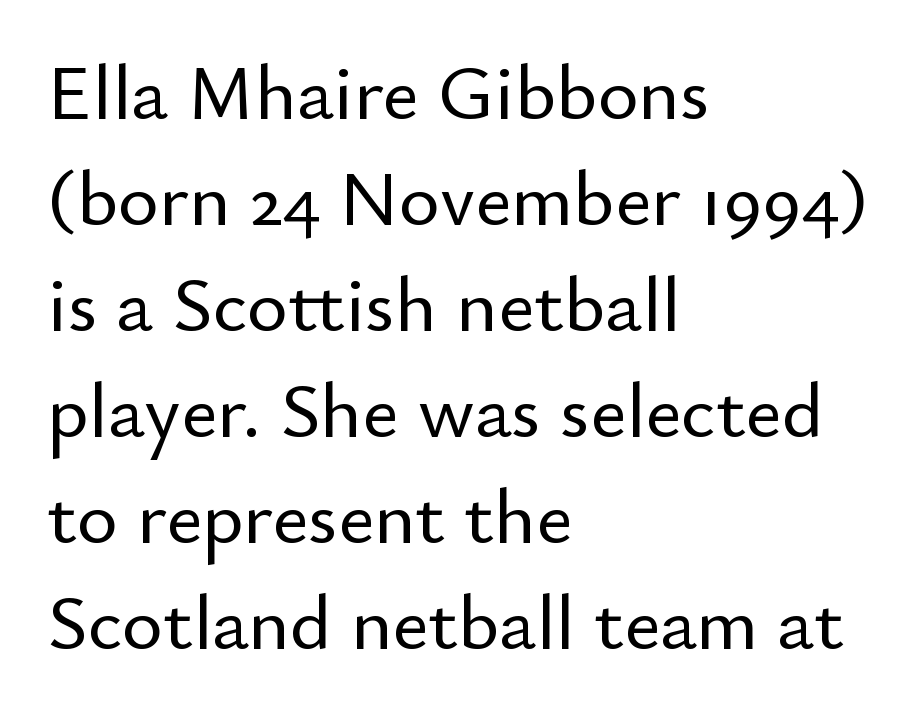
Designer's note — italics off, roman on. Regarding leading, the lines here are spaced in the standard way. The rendering anchors every line to the left-hand side. Is this a fixed-width face? No — the glyphs have proportional, varying widths.
